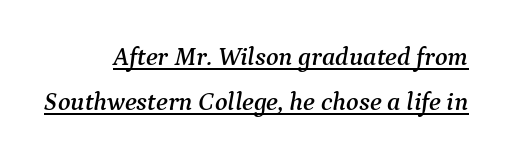
Q: Is the text italic (slanted)? A: Yes, it leans right by about 9 degrees.
Q: Is the text underlined? A: Yes.
Q: How is the paragraph aligned? A: Right-aligned.
Q: Is the spacing between letters normal or unusually wide? A: Normal.
